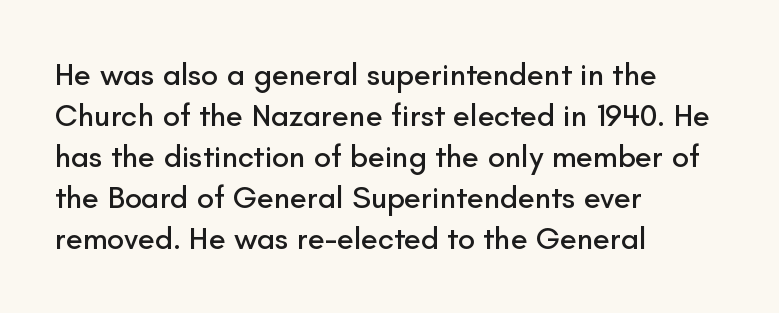
The image shows 31 px sans-serif type, upright; set left-aligned, normal line spacing (1.32x), normal letter spacing, not underlined; low stroke contrast and a small x-height.
